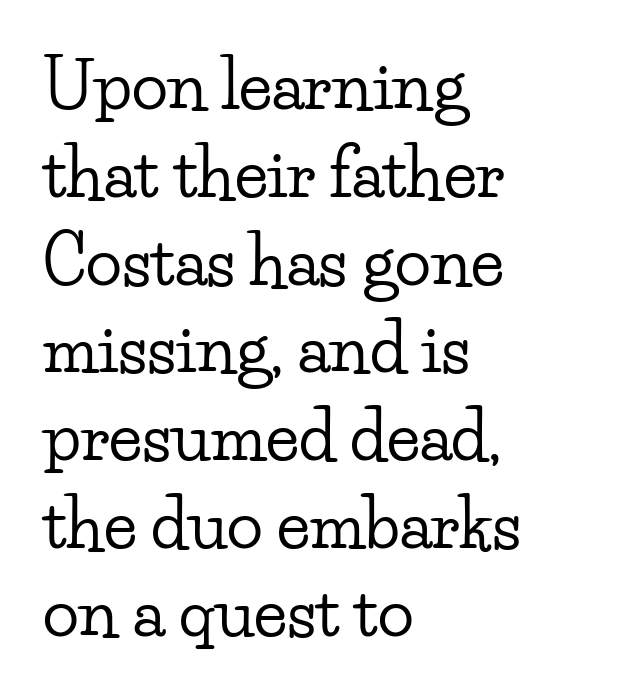
The image shows 67 px wide serif type, upright; set left-aligned, normal line spacing (1.31x), normal letter spacing, not underlined; low stroke contrast and a small x-height.
